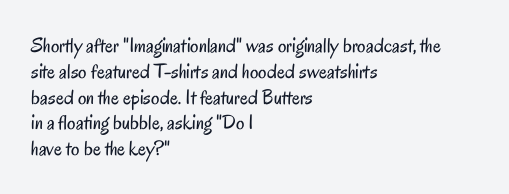
{"italic": "no", "bold": "no", "underline": "no", "align": "left", "line_spacing_ratio": 1.23, "letter_spacing": "normal", "letter_spacing_em": 0.0, "glyph_px": 21}
